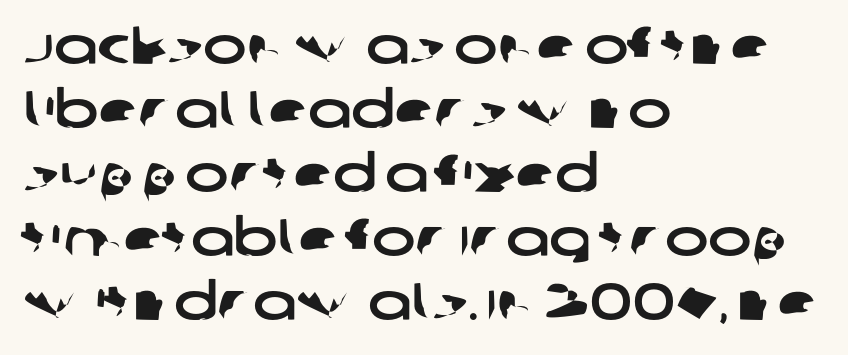
You could not count columns in this text — the font is proportionally spaced. The rendering keeps characters at their native spacing. Nobody drew a line under any word here. Stroke terminals: plain, sans-serif.
